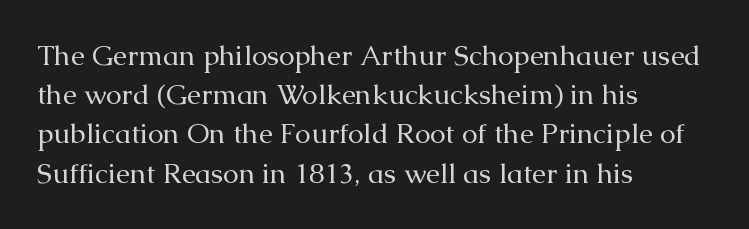
The image shows 28 px regular-weight serif type, upright; set left-aligned, normal line spacing (1.4x), normal letter spacing, not underlined; medium stroke contrast and a medium x-height.
